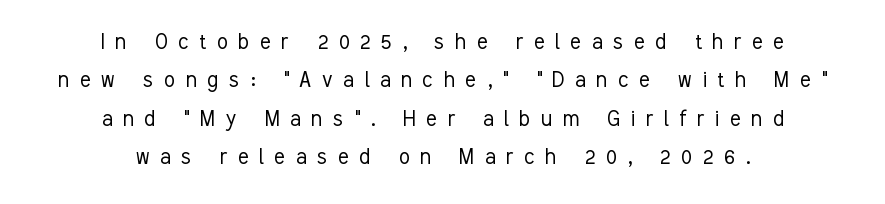
The image shows 25 px text type, upright; set centered, normal line spacing (1.54x), unusually wide letter spacing (+0.43 em), not underlined.
